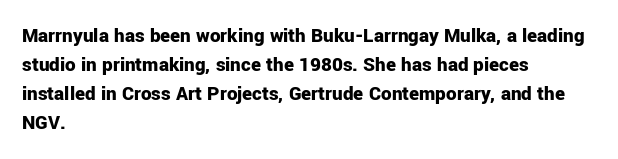
The lines are quadded left. These lines keep a tight, regular rhythm from letter to letter. The gap between lines stays unmarked. It's the straight-up-and-down kind of type. The rendering uses a moderate line-height, typical for paragraphs. Pretty heavy lettering here — definitely bold.
